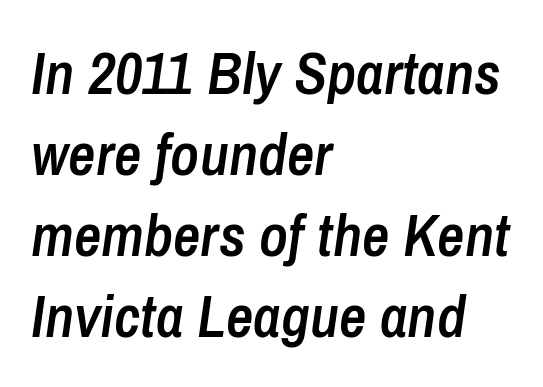
{"italic": "yes", "lean": "right", "slant_degrees": 8, "bold": "semi", "weight": "semibold", "width": "condensed", "stroke_contrast": "low", "x_height": "medium", "monospaced": "no", "underline": "no", "align": "left", "line_spacing": "normal", "line_spacing_ratio": 1.35, "letter_spacing": "normal", "letter_spacing_em": 0.0, "glyph_px": 60}
